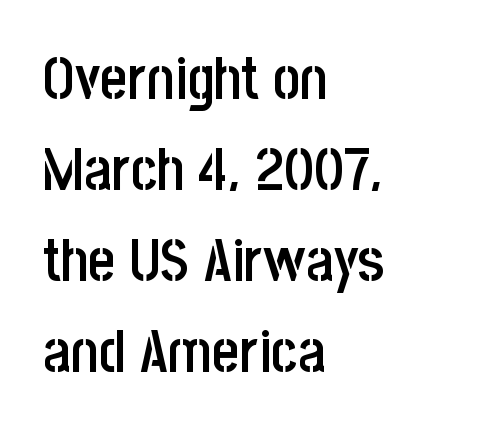
The image shows 59 px semibold, condensed sans-serif type, upright; set left-aligned, normal line spacing (1.54x), normal letter spacing, not underlined; low stroke contrast and a large x-height.
